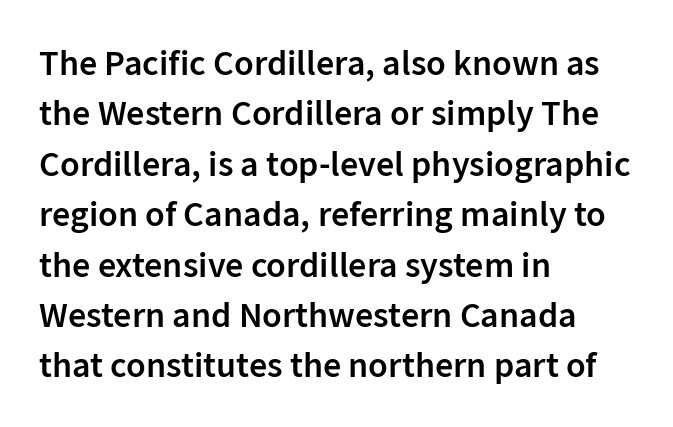
Looks like regular typesetting: each glyph gets only the width it needs. Look at the stroke-to-counter ratio: somewhat heavy, a semibold. Decoration check: the copy has no underline. Is this a sans? Yes — the strokes have no serifs. Alignment: flush left. The lettering holds an erect, upright posture throughout.
